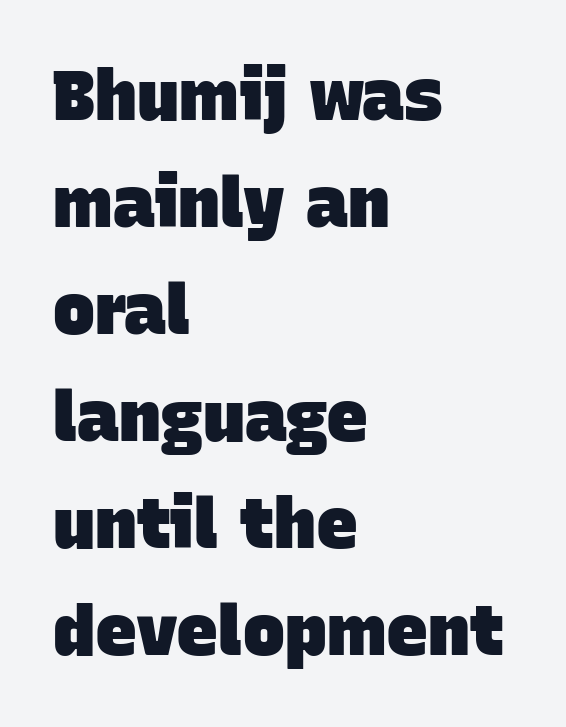
The image shows 70 px heavy sans-serif type; set left-aligned, normal line spacing (1.53x), normal letter spacing, not underlined; low stroke contrast and a large x-height.
